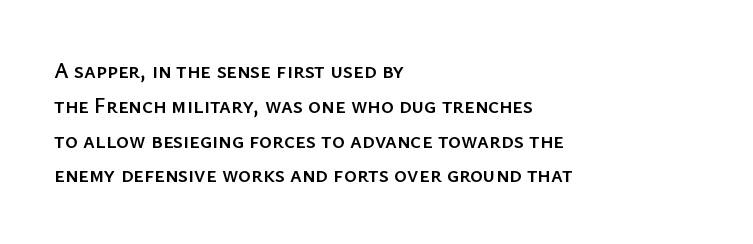
Q: Is the text italic (slanted)? A: No, it is upright.
Q: Is the text underlined? A: No.
Q: How is the paragraph aligned? A: Left-aligned.
Q: Is the spacing between letters normal or unusually wide? A: Normal.
Q: Is the spacing between lines tight, normal or loose? A: Normal.
